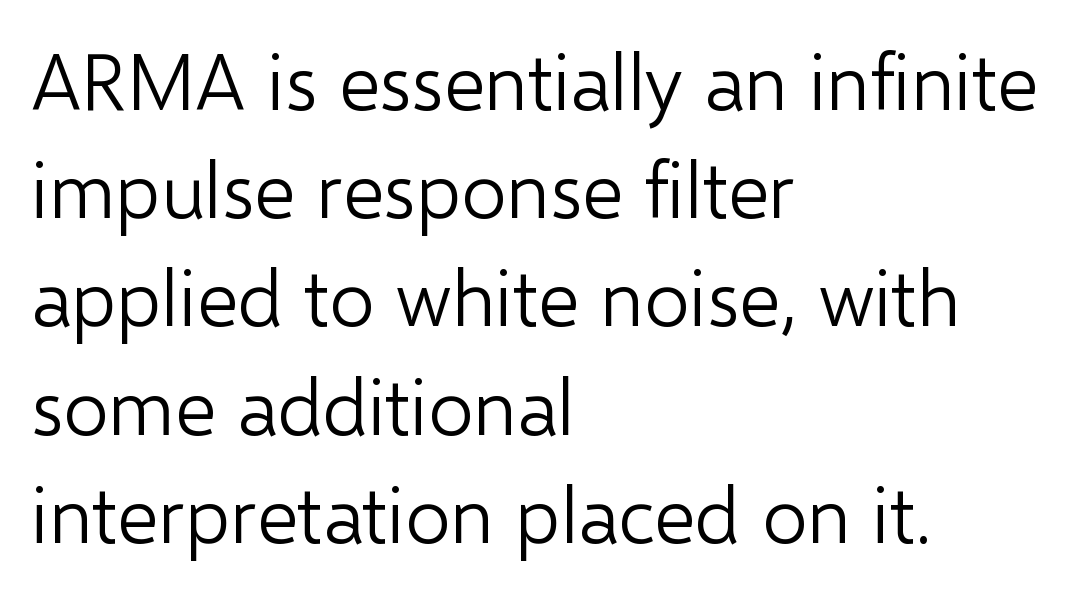
{"serif": "no", "italic": "no", "bold": "no", "weight": "light", "width": "normal", "stroke_contrast": "low", "x_height": "medium", "monospaced": "no", "underline": "no", "align": "left", "line_spacing": "normal", "line_spacing_ratio": 1.37, "letter_spacing": "normal", "letter_spacing_em": 0.0, "glyph_px": 79}
